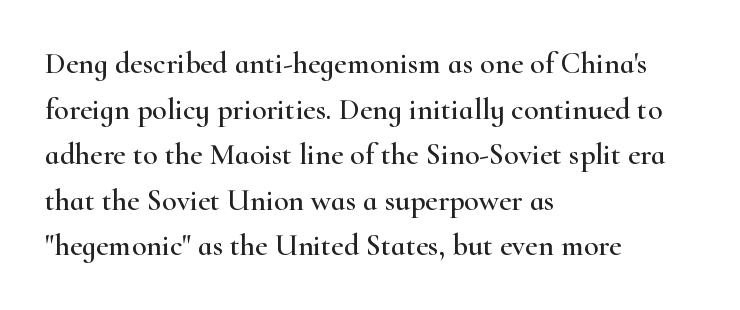
The image shows 30 px wide serif type, upright; set left-aligned, normal line spacing (1.52x), normal letter spacing, not underlined; high stroke contrast and a small x-height.
